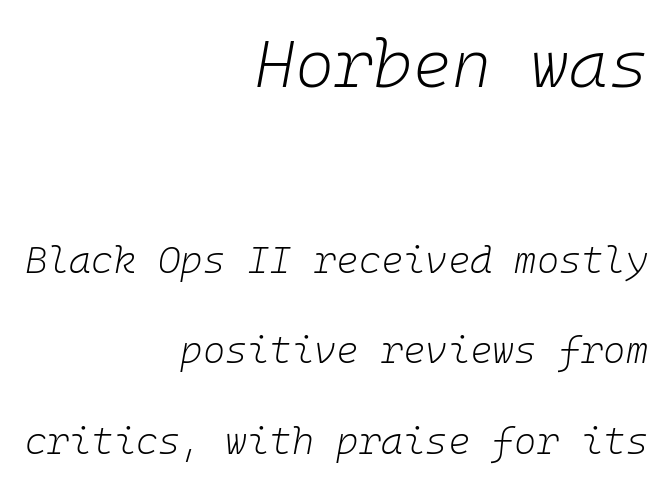
How are the letters spaced? Ordinarily, with no added tracking. Bare-footed words on every line. Typeset ragged left — the right edge is the straight one. The block sitting higher on the canvas is the one with enlarged characters. Every character sits at an angle, as italics do. Compared with typical paragraphs, the rows here are farther apart.
